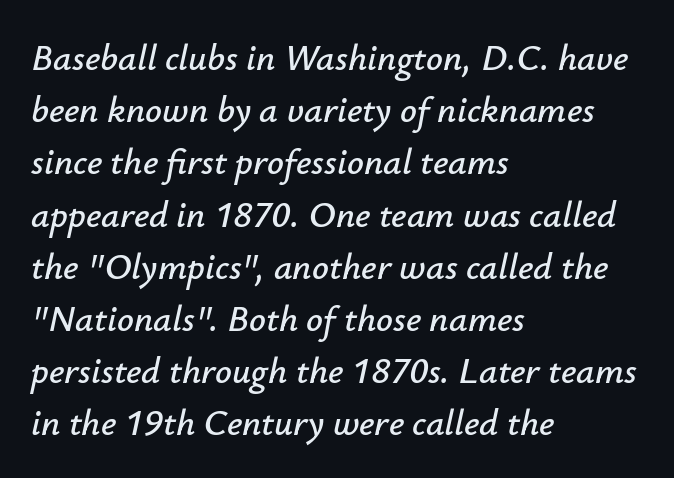
{"italic": "yes", "lean": "right", "slant_degrees": 12, "width": "normal", "stroke_contrast": "low", "x_height": "small", "monospaced": "no", "underline": "no", "align": "left", "line_spacing": "normal", "line_spacing_ratio": 1.41, "letter_spacing": "normal", "letter_spacing_em": 0.0, "glyph_px": 37}
